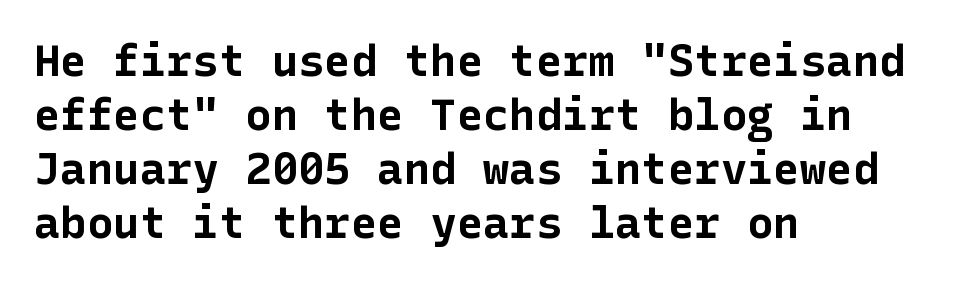
{"serif": "no", "italic": "no", "bold": "yes", "weight": "bold", "width": "normal", "stroke_contrast": "low", "x_height": "medium", "underline": "no", "align": "left", "line_spacing_ratio": 1.23, "letter_spacing": "normal", "letter_spacing_em": 0.0, "glyph_px": 44}
